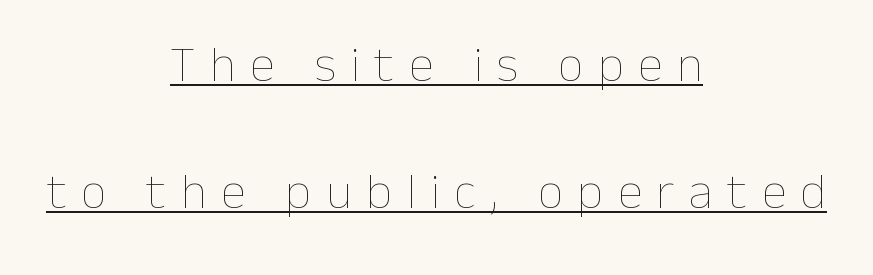
{"italic": "no", "bold": "no", "weight": "thin", "width": "normal", "stroke_contrast": "low", "x_height": "medium", "monospaced": "no", "underline": "yes", "align": "center", "line_spacing": "loose", "line_spacing_ratio": 2.5, "letter_spacing": "wide", "letter_spacing_em": 0.28, "glyph_px": 51}
